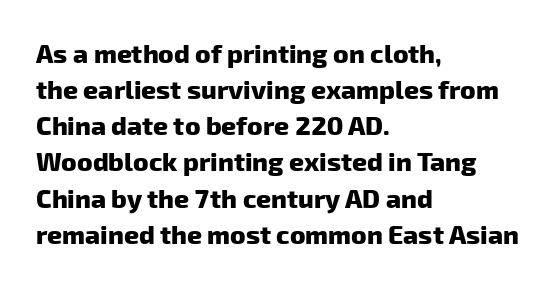
{"bold": "yes", "underline": "no", "align": "left", "line_spacing": "normal", "line_spacing_ratio": 1.39, "letter_spacing": "normal", "letter_spacing_em": 0.0, "glyph_px": 26}
